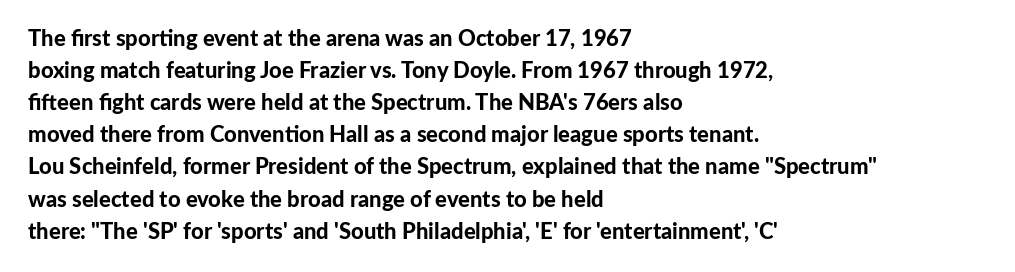
The image shows 22 px bold type, upright; set left-aligned, normal line spacing (1.46x), normal letter spacing, not underlined.
